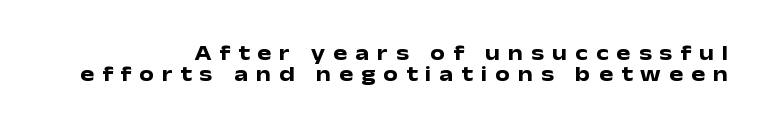
If you measured baseline to baseline, you'd find a short distance. If you drew a ruler down the right edge, every line would touch it. I'd describe the lettering as bold — thick and assertive. Characters follow at a spacing far wider than the type designer built in. Decoration check: the copy has no underline.
